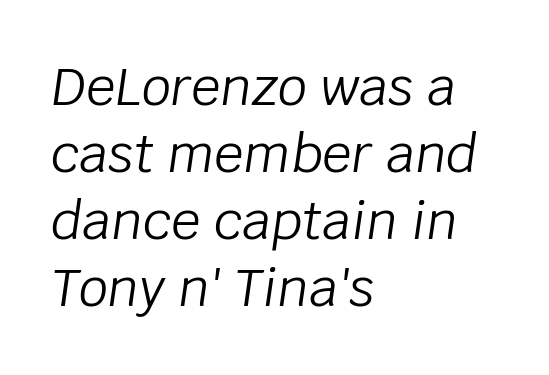
Q: Is the text bold? A: No.
Q: Is the text italic (slanted)? A: Yes, it leans right by about 8 degrees.
Q: Is the text underlined? A: No.
Q: How is the paragraph aligned? A: Left-aligned.
Q: Is the spacing between letters normal or unusually wide? A: Normal.
Q: Is the spacing between lines tight, normal or loose? A: Normal.
Q: Width (condensed, normal, or wide)? A: Normal.
Q: Stroke contrast? A: Low.
Q: x-height? A: Large.
Q: Monospaced? A: No.
